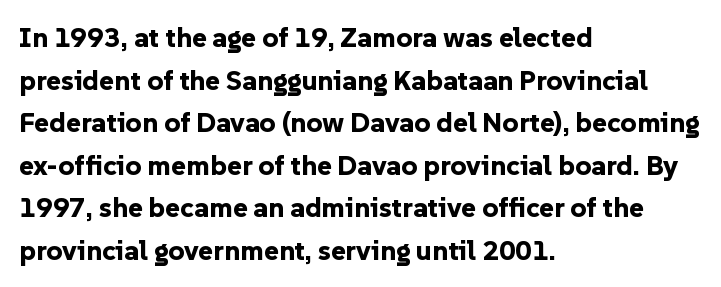
The image shows 28 px bold sans-serif type, upright; set left-aligned, normal line spacing (1.52x), normal letter spacing, not underlined; low stroke contrast and a medium x-height.
